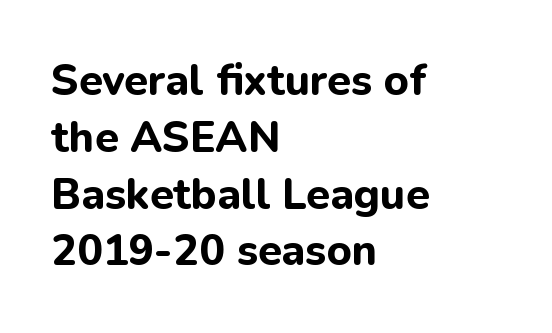
Q: Is the text bold? A: Yes.
Q: Is the text italic (slanted)? A: No, it is upright.
Q: Is the typeface a serif or a sans-serif typeface? A: Sans-serif.
Q: Is the text underlined? A: No.
Q: How is the paragraph aligned? A: Left-aligned.
Q: Is the spacing between letters normal or unusually wide? A: Normal.
Q: Is the spacing between lines tight, normal or loose? A: Normal.
Q: Width (condensed, normal, or wide)? A: Normal.
Q: Stroke contrast? A: Low.
Q: x-height? A: Medium.
Q: Monospaced? A: No.
